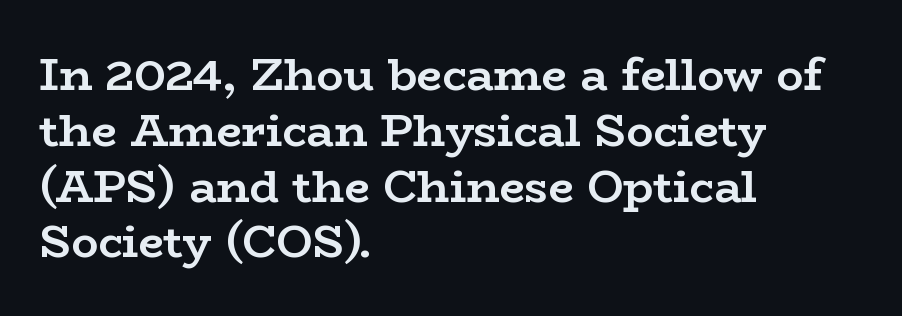
Weight: bold. The typography opts for an upright posture over an oblique one. If you drew a ruler down the left edge, every line would touch it. The line texture is even and compact thanks to regular tracking.
